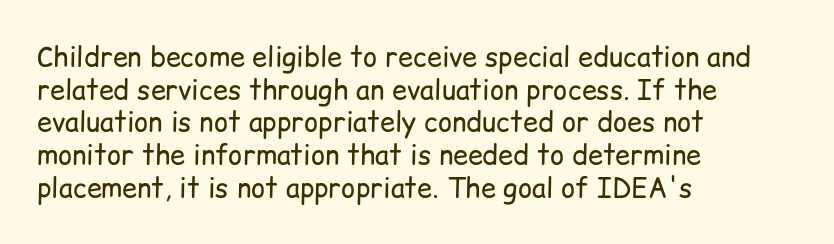
The image shows 27 px text type, upright; set left-aligned, line spacing 1.21x, normal letter spacing, not underlined.
